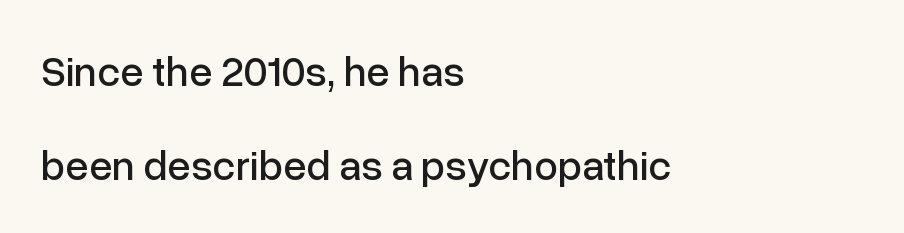
The foot of each line stays bare and open. Every row of glyphs begins at an identical x-position on the left. In terms of posture, this sample is upright. The designer went with a sans here, leaving each stem footless. Caption: standard tracking, unaltered.
